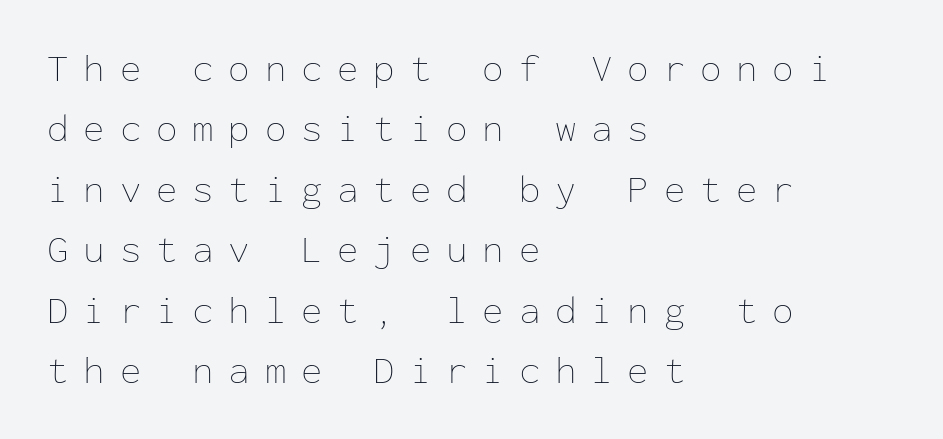
{"italic": "no", "bold": "no", "weight": "thin", "width": "normal", "stroke_contrast": "low", "x_height": "medium", "monospaced": "yes", "underline": "no", "align": "left", "line_spacing": "normal", "line_spacing_ratio": 1.55, "letter_spacing": "wide", "letter_spacing_em": 0.38, "glyph_px": 39}
